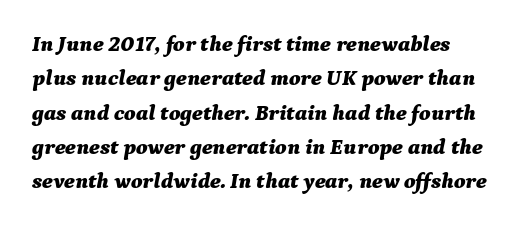
The image shows 22 px bold type, italic (leaning right); set normal line spacing (1.56x), normal letter spacing, not underlined.
